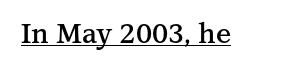
Q: Is the text bold? A: Semi-bold.
Q: Is the text italic (slanted)? A: No, it is upright.
Q: Is the text underlined? A: Yes.
Q: Is the spacing between letters normal or unusually wide? A: Normal.
